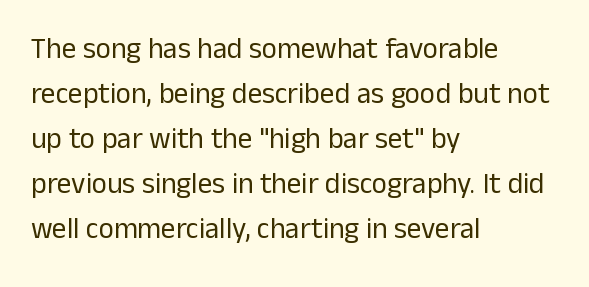
Q: Is the text bold? A: No.
Q: Is the text italic (slanted)? A: No, it is upright.
Q: Is the typeface a serif or a sans-serif typeface? A: Sans-serif.
Q: Is the text underlined? A: No.
Q: How is the paragraph aligned? A: Left-aligned.
Q: Is the spacing between letters normal or unusually wide? A: Normal.
Q: Is the spacing between lines tight, normal or loose? A: Normal.
Q: Width (condensed, normal, or wide)? A: Normal.
Q: Stroke contrast? A: Low.
Q: x-height? A: Medium.
Q: Monospaced? A: No.
